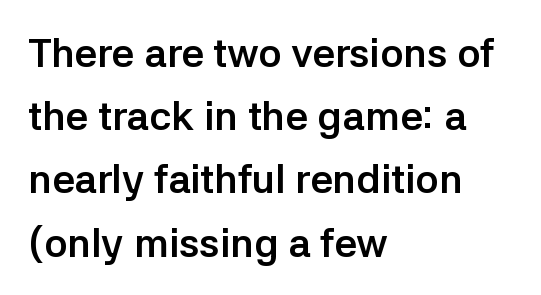
No extra tracking has been applied to these lines. Decoration check: the copy has no underline. You could not count columns in this text — the font is proportionally spaced. Every stem runs plumb, perpendicular to the baseline. The paragraph shown leans on its left margin.
